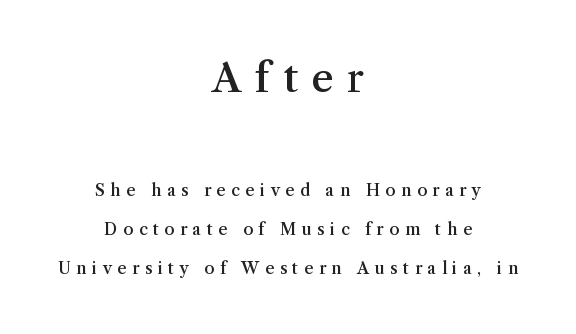
Note: serifs present on the glyphs. The gaps between neighbouring characters are conspicuously large. Line starts and ends both wander, symmetrically. What's the leading like? Stretched, with rows far apart.
